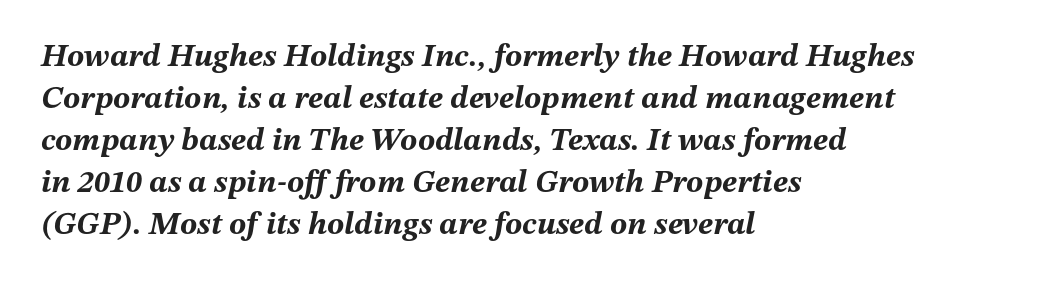
Q: Is the text bold? A: Yes.
Q: Is the text italic (slanted)? A: Yes, it leans right by about 12 degrees.
Q: Is the text underlined? A: No.
Q: How is the paragraph aligned? A: Left-aligned.
Q: Is the spacing between letters normal or unusually wide? A: Normal.
Q: Is the spacing between lines tight, normal or loose? A: Normal.
Q: Width (condensed, normal, or wide)? A: Normal.
Q: Stroke contrast? A: Medium.
Q: x-height? A: Medium.
Q: Monospaced? A: No.
